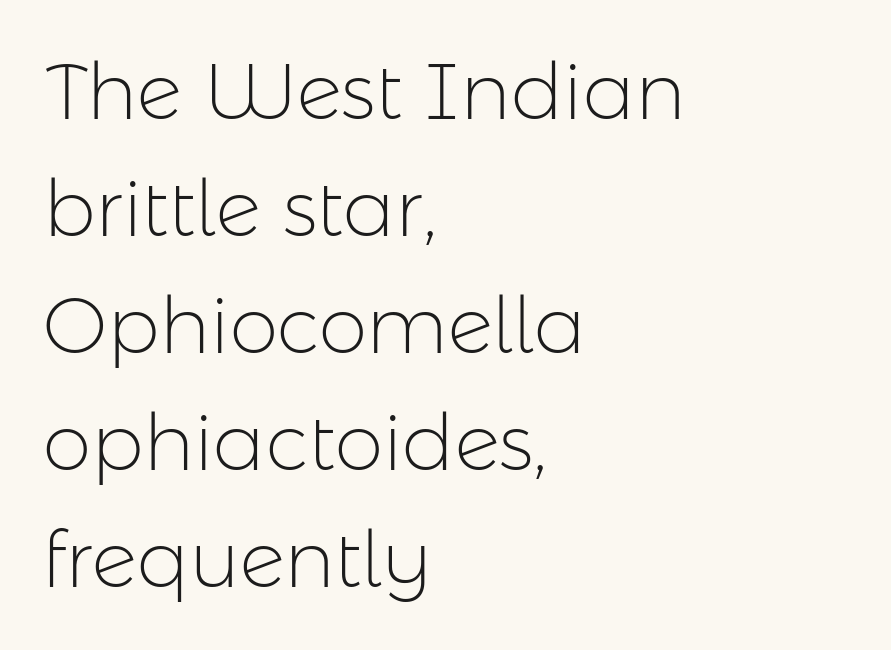
Rows of type keep a routine distance in the vertical direction. Is this a sans? Yes — the strokes have no serifs. Spacing between characters is what you'd get straight out of the box. Each line starts at the same left margin while the right side varies.
